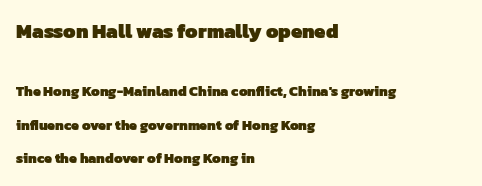
The line-height multiplier appears high, well above default. Its strokes are broad and dark, the hallmark of bold type. Has an underline been added? It has not. Layout note: lines flush left. Spacing between characters is what you'd get straight out of the box. Character size in the leading block exceeds that of the trailing block.
